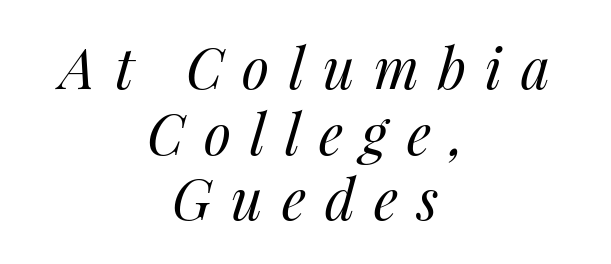
Characters are canted at an angle relative to the baseline's perpendicular. Reading down the block, each line starts at a different indent, mirrored at its end. The tracking reads as deliberately expanded to a designer's eye. Summary of weight: not heavy and not bold. Do the characters align in a grid? No, the font is proportional.
